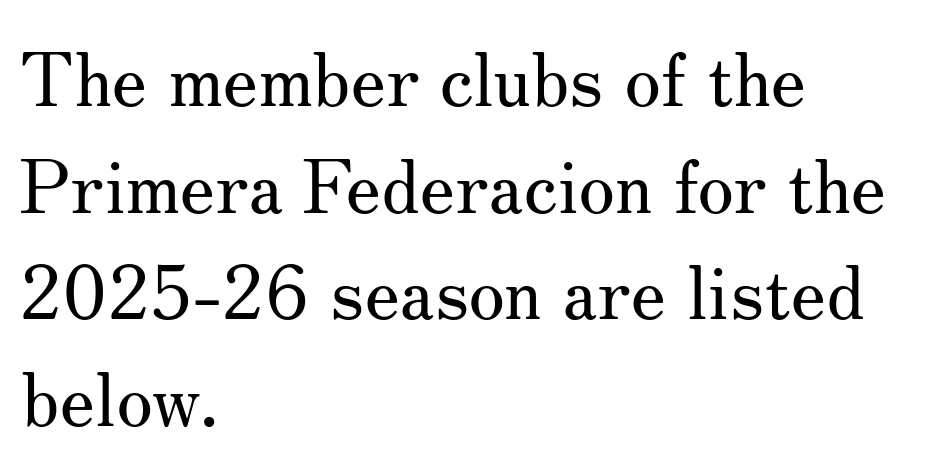
The image shows 74 px regular-weight serif type, upright; set left-aligned, normal line spacing (1.44x), normal letter spacing, not underlined; medium stroke contrast and a small x-height.
